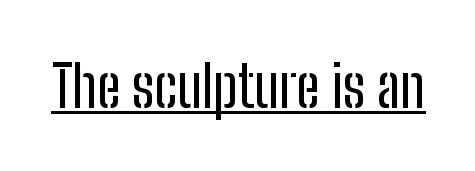
Emphasis is given by a line drawn under the lettering. A typesetter would call this zero additional tracking. Every character sits straight up, as roman type does. Varying glyph widths throughout — classic text-font behaviour.
